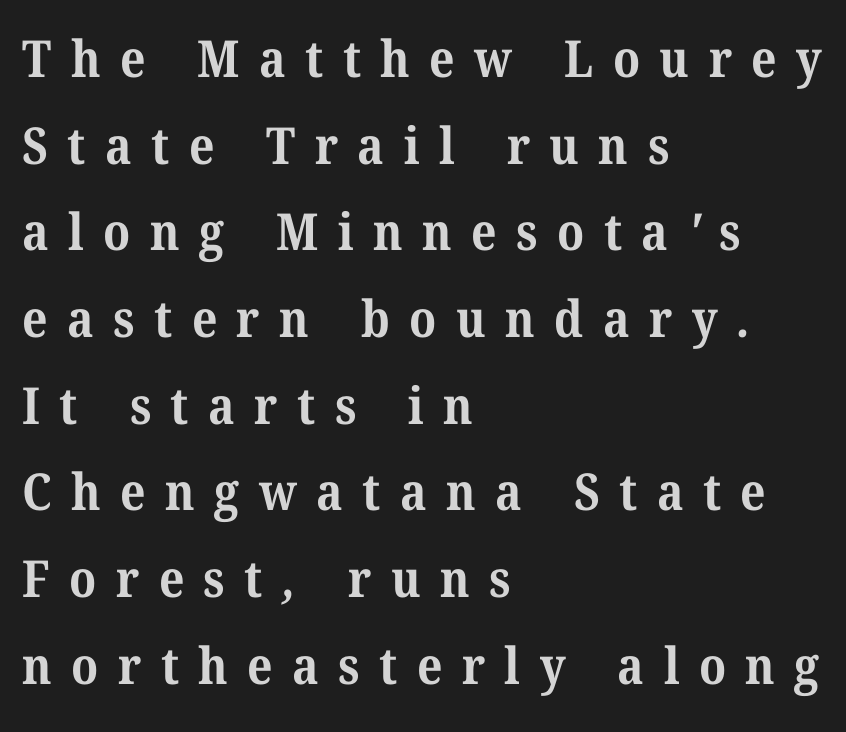
Think of a printed novel: that variable character pitch is what you see here. Observe the wide spacing: letters keep a clear distance from each other. I'd call this a serif setting — the letters wear small feet. The passage shown is emphatically bold. The leading is moderate, giving the passage an even texture. The text block is weighted toward the left margin, trailing off unevenly rightward.
